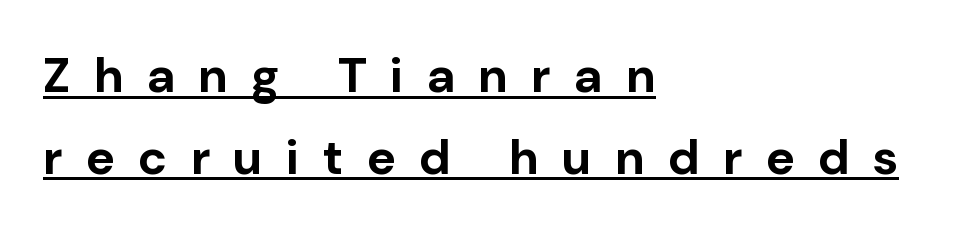
Q: Is the text bold? A: Yes.
Q: Is the text italic (slanted)? A: No, it is upright.
Q: Is the typeface a serif or a sans-serif typeface? A: Sans-serif.
Q: Is the text underlined? A: Yes.
Q: How is the paragraph aligned? A: Left-aligned.
Q: Is the spacing between letters normal or unusually wide? A: Unusually wide.
Q: Is the spacing between lines tight, normal or loose? A: Normal.
Q: Width (condensed, normal, or wide)? A: Normal.
Q: Stroke contrast? A: Low.
Q: x-height? A: Medium.
Q: Monospaced? A: No.
